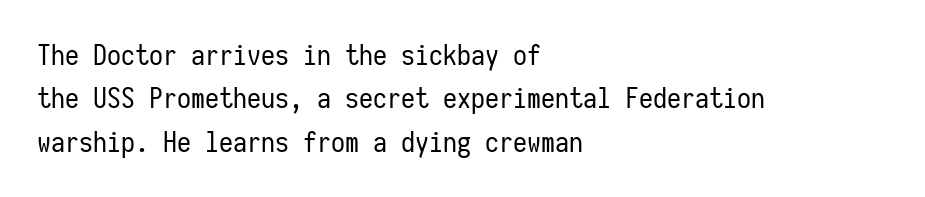
Baseline-to-baseline distance is the conventional proportion of letter height. This sample has the even, mechanical cadence of fixed-width lettering. The axis of the letterforms is exactly vertical. A quiet, ordinary-to-light weight characterises the typeface. Characters follow at the spacing the type designer built in. The ragged edge is on the right, which tells us the setting is flush left.
